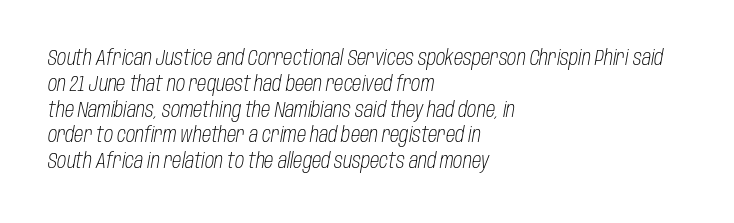
The image shows 21 px text type, italic (leaning right); set left-aligned, line spacing 1.23x, normal letter spacing, not underlined.
